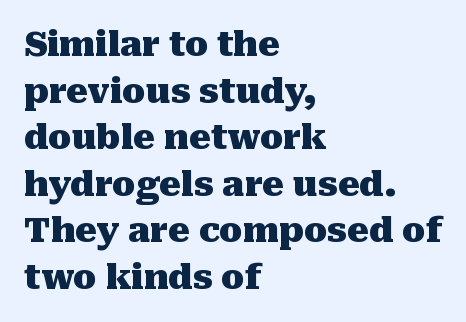
The gaps between neighbouring characters are ordinary and unremarkable. Line beginnings align vertically; line endings do not. Decoration check: the copy has no underline. Do the characters align in a grid? No, the font is proportional. The passage shown is typeset with a serif family. The rendering uses a bold face; every stroke is thick and dark.
